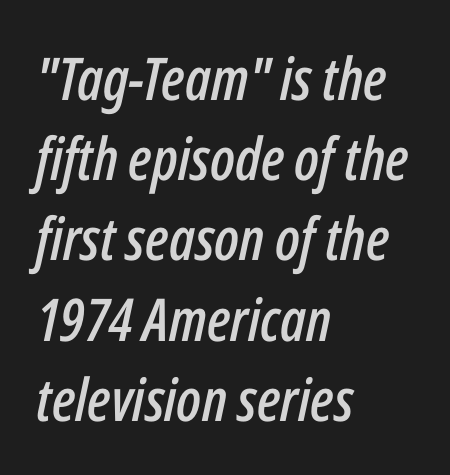
{"italic": "yes", "lean": "right", "slant_degrees": 12, "width": "condensed", "stroke_contrast": "low", "x_height": "medium", "monospaced": "no", "underline": "no", "align": "left", "line_spacing": "normal", "line_spacing_ratio": 1.36, "letter_spacing": "normal", "letter_spacing_em": 0.0, "glyph_px": 59}
